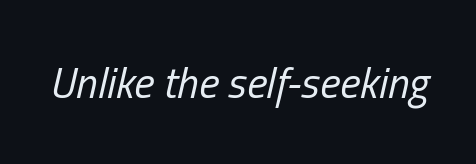
Varying glyph widths throughout — classic text-font behaviour. This sample uses an oblique cut, with every glyph tilted off the vertical. Each row of text sits above clean, open space. The cut favours lightness, reaching ordinary text weight at its darkest. The tracking reads as untouched default to a designer's eye.
